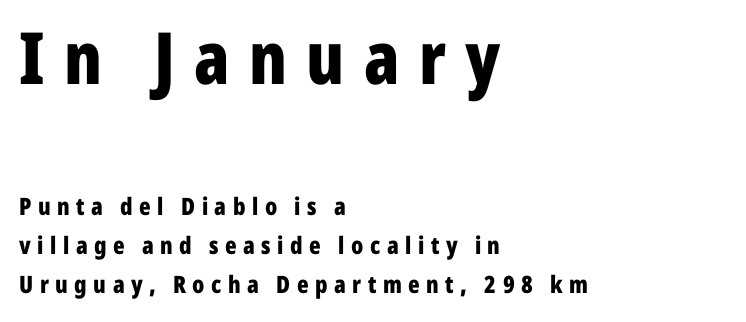
{"serif": "no", "italic": "no", "bold": "yes", "weight": "bold", "width": "condensed", "stroke_contrast": "low", "x_height": "medium", "monospaced": "no", "underline": "no", "align": "left", "line_spacing": "normal", "line_spacing_ratio": 1.62, "letter_spacing": "wide", "letter_spacing_em": 0.27, "larger_block": "first", "size_ratio": 3.0, "glyph_px": 72}
